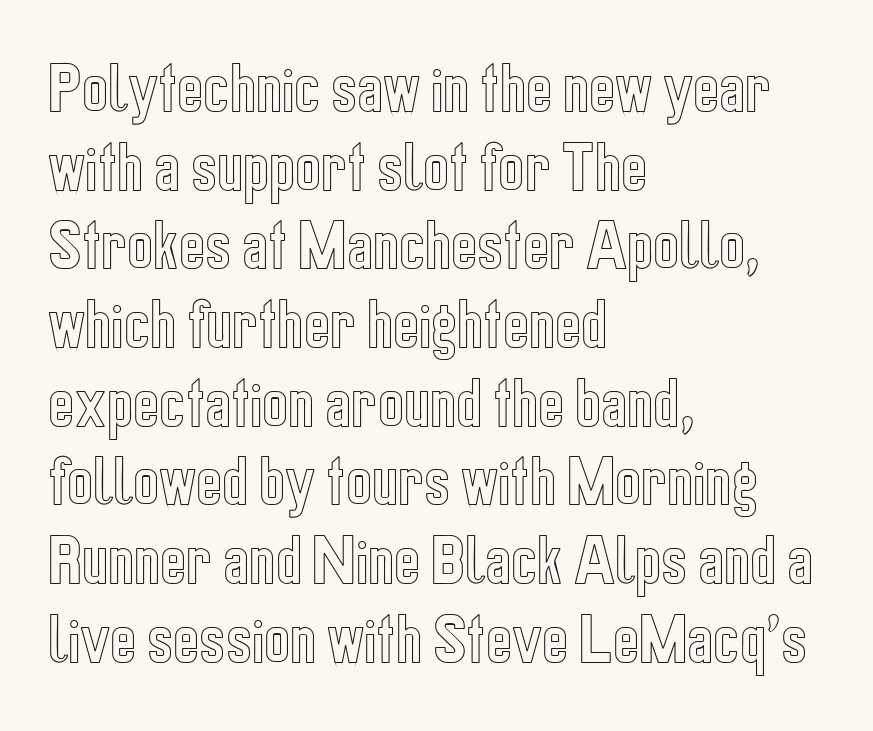
Q: Is the text italic (slanted)? A: No, it is upright.
Q: Is the text underlined? A: No.
Q: How is the paragraph aligned? A: Left-aligned.
Q: Is the spacing between letters normal or unusually wide? A: Normal.
Q: Is the spacing between lines tight, normal or loose? A: Normal.
Q: Width (condensed, normal, or wide)? A: Condensed.
Q: x-height? A: Medium.
Q: Monospaced? A: No.
